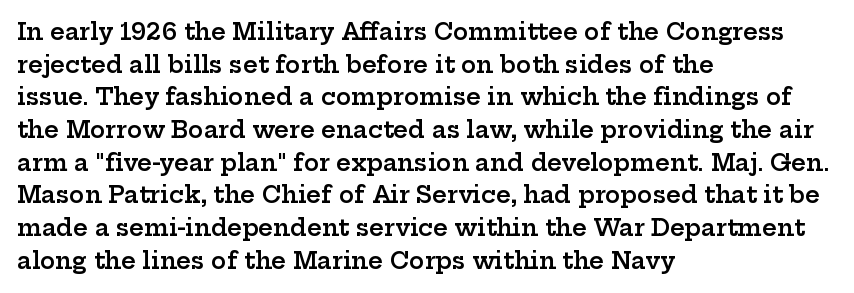
The image shows 23 px text type, upright; set left-aligned, normal line spacing (1.42x), normal letter spacing, not underlined.
